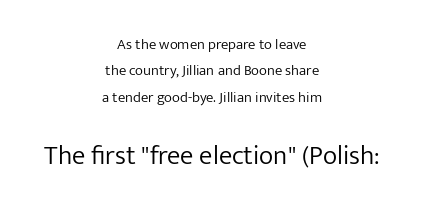
The image shows 27 px text type, upright; set centered, line spacing 1.76x, normal letter spacing, not underlined; the second (bottom) block is 1.8x larger.
